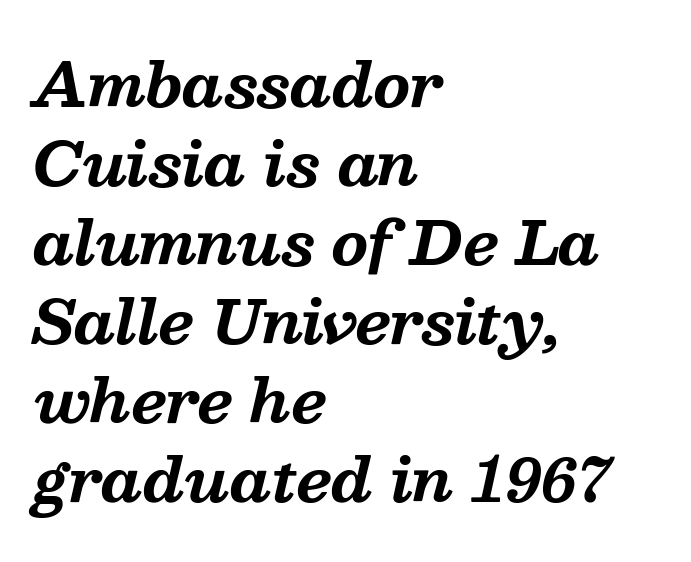
Every letter is thick-stroked: bold, no question. You could not count columns in this text — the font is proportionally spaced. Only glyphs here, with clear space below each row. Rows of type keep a routine distance in the vertical direction.
